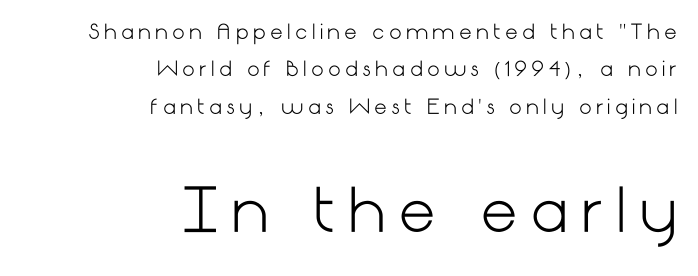
{"serif": "no", "italic": "no", "bold": "no", "weight": "light", "width": "normal", "stroke_contrast": "low", "x_height": "medium", "underline": "no", "align": "right", "line_spacing_ratio": 1.87, "letter_spacing": "wide", "letter_spacing_em": 0.21, "larger_block": "second", "size_ratio": 2.95, "glyph_px": 59}
